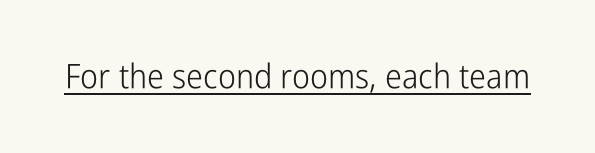
Q: Is the text bold? A: No.
Q: Is the text italic (slanted)? A: No, it is upright.
Q: Is the typeface a serif or a sans-serif typeface? A: Sans-serif.
Q: Is the text underlined? A: Yes.
Q: Is the spacing between letters normal or unusually wide? A: Normal.
Q: Width (condensed, normal, or wide)? A: Condensed.
Q: Stroke contrast? A: Low.
Q: x-height? A: Medium.
Q: Monospaced? A: No.
